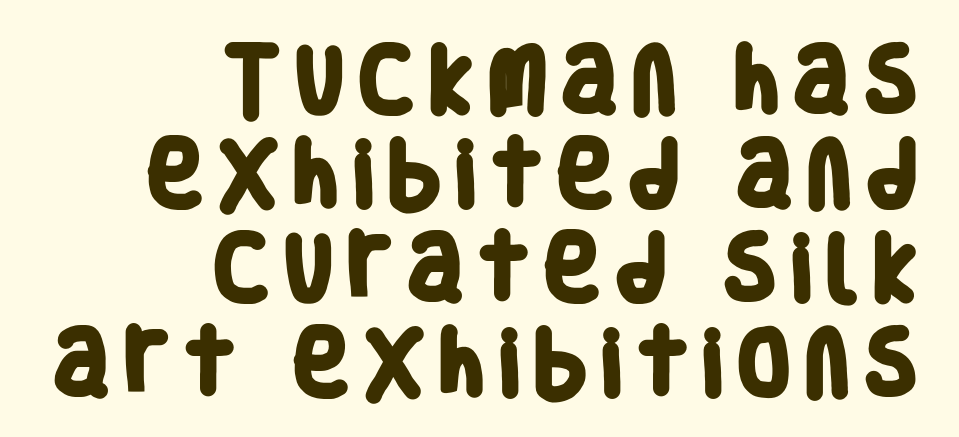
This rendering uses right alignment, leaving the left contour irregular. This rendering features lettering with no underline. You could not count columns in this text — the font is proportionally spaced. Regarding leading, the lines here are spaced in the standard way. In terms of letterform style, serifs are entirely absent. Pretty heavy lettering here — definitely bold.
